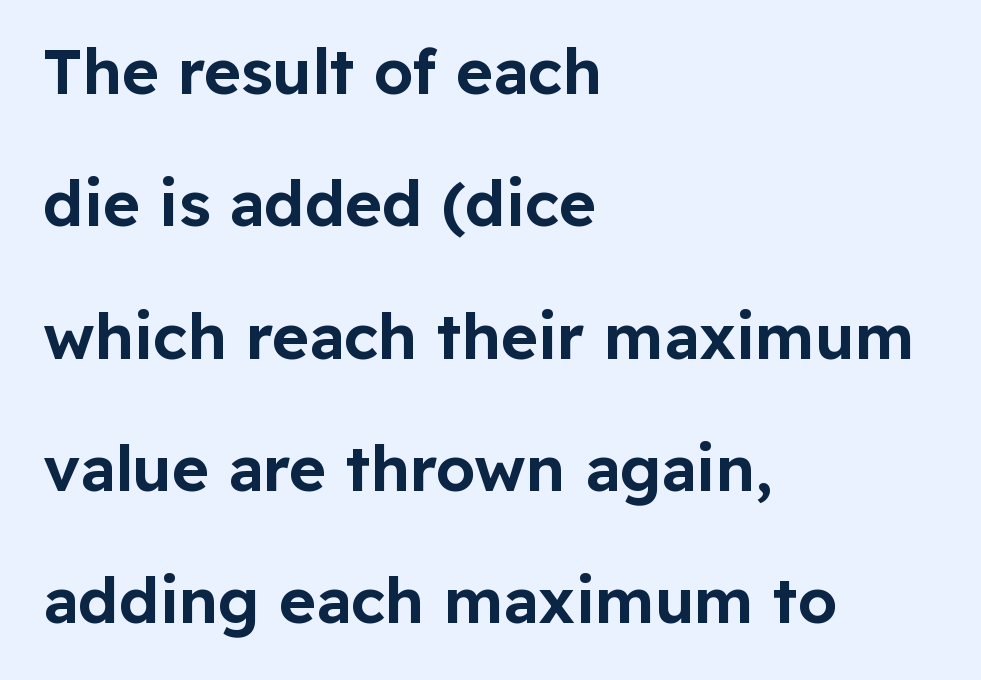
The image shows 63 px sans-serif type, upright; set left-aligned, loose line spacing (2.1x), normal letter spacing, not underlined; low stroke contrast and a medium x-height.
